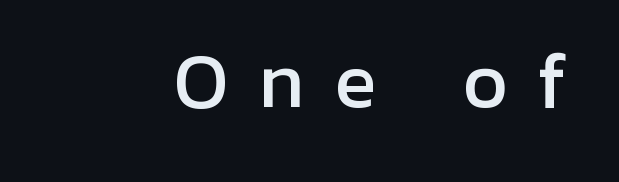
The image shows 72 px sans-serif type, upright; set unusually wide letter spacing (+0.42 em), not underlined; low stroke contrast and a medium x-height.
